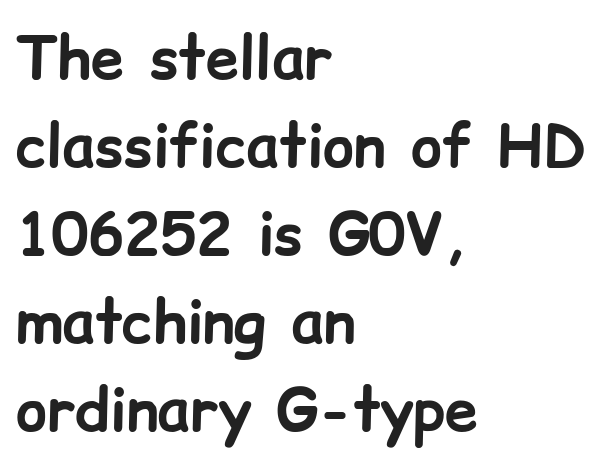
{"serif": "no", "italic": "no", "bold": "yes", "weight": "bold", "width": "normal", "stroke_contrast": "low", "x_height": "medium", "monospaced": "no", "underline": "no", "align": "left", "line_spacing": "normal", "line_spacing_ratio": 1.49, "letter_spacing": "normal", "letter_spacing_em": 0.0, "glyph_px": 59}
